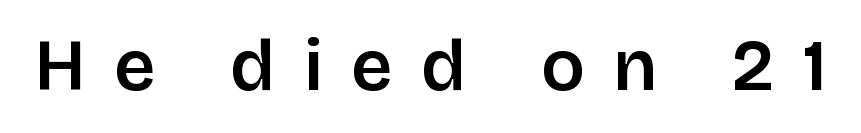
{"serif": "no", "italic": "no", "width": "normal", "stroke_contrast": "low", "x_height": "large", "monospaced": "no", "underline": "no", "letter_spacing": "wide", "letter_spacing_em": 0.4, "glyph_px": 72}
